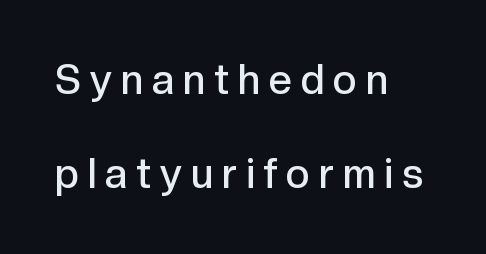
{"serif": "no", "italic": "no", "bold": "semi", "weight": "semibold", "width": "normal", "x_height": "medium", "monospaced": "no", "underline": "no", "align": "left", "line_spacing": "loose", "line_spacing_ratio": 2.3, "letter_spacing": "wide", "letter_spacing_em": 0.22, "glyph_px": 41}
